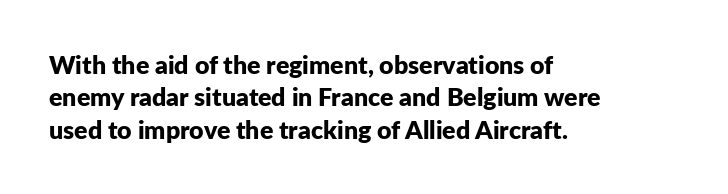
A typesetter would mark this as roman, not italic. The strokes are fattened all the way to bold. Beneath every word, the page is bare. The letters sit at their default tracking, neither squeezed nor spread. Notice how the passage keeps a crisp vertical edge on the left only. The lines sit at an ordinary, default distance from one another.
